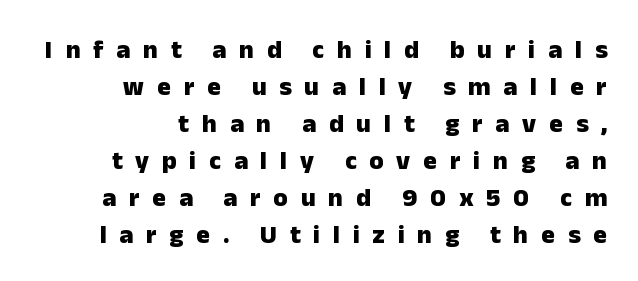
The image shows 26 px bold type, upright; set right-aligned, normal line spacing (1.42x), unusually wide letter spacing (+0.49 em), not underlined.
